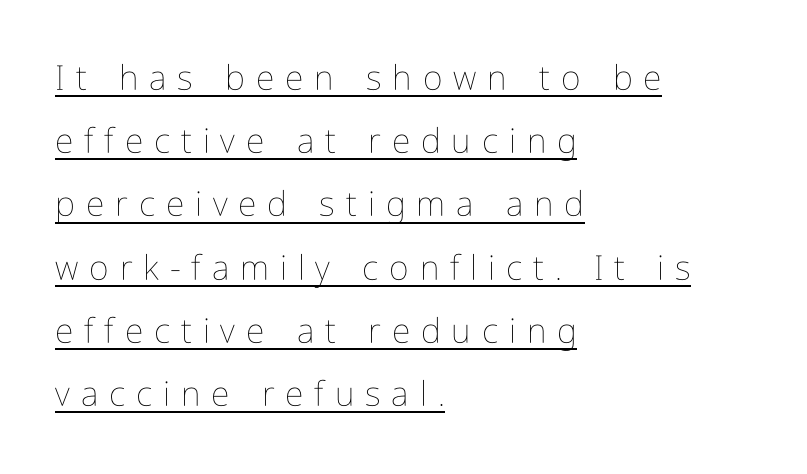
Q: Is the text bold? A: No.
Q: Is the text italic (slanted)? A: No, it is upright.
Q: Is the text underlined? A: Yes.
Q: How is the paragraph aligned? A: Left-aligned.
Q: Is the spacing between letters normal or unusually wide? A: Unusually wide.
Q: Width (condensed, normal, or wide)? A: Condensed.
Q: Stroke contrast? A: Low.
Q: x-height? A: Medium.
Q: Monospaced? A: No.
